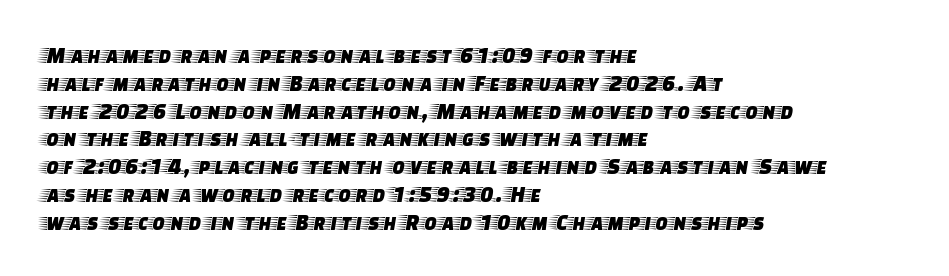
The image shows 23 px text type; set left-aligned, line spacing 1.21x, normal letter spacing, not underlined.
